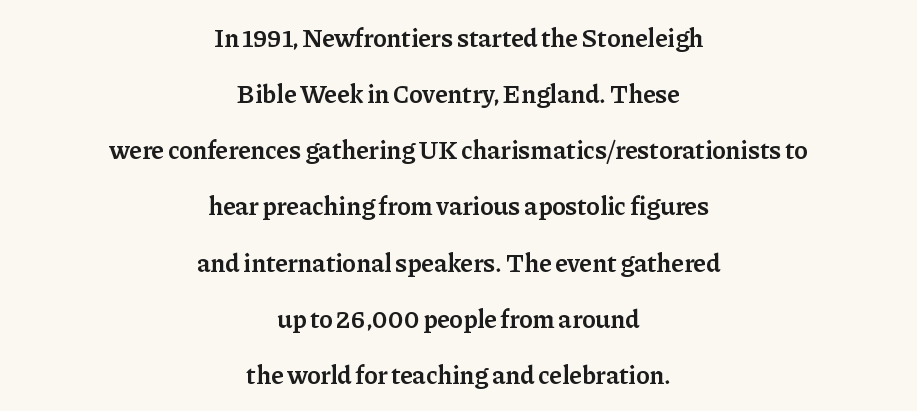
In terms of posture, this sample is upright. Summary of vertical rhythm: relaxed, with wide interline spacing. In terms of letterspacing, this is plain default setting. No word sits above an underline. A student would call this center alignment; a typographer would say set centered. Compared with an ordinary text face, these strokes are moderately heavier — a semibold.
